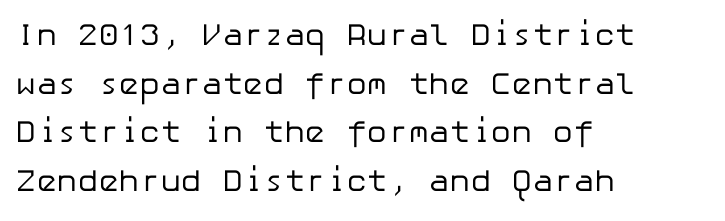
{"serif": "no", "italic": "no", "bold": "no", "weight": "regular", "width": "normal", "stroke_contrast": "low", "x_height": "medium", "underline": "no", "align": "left", "line_spacing": "normal", "line_spacing_ratio": 1.57, "letter_spacing": "normal", "letter_spacing_em": 0.0, "glyph_px": 31}
